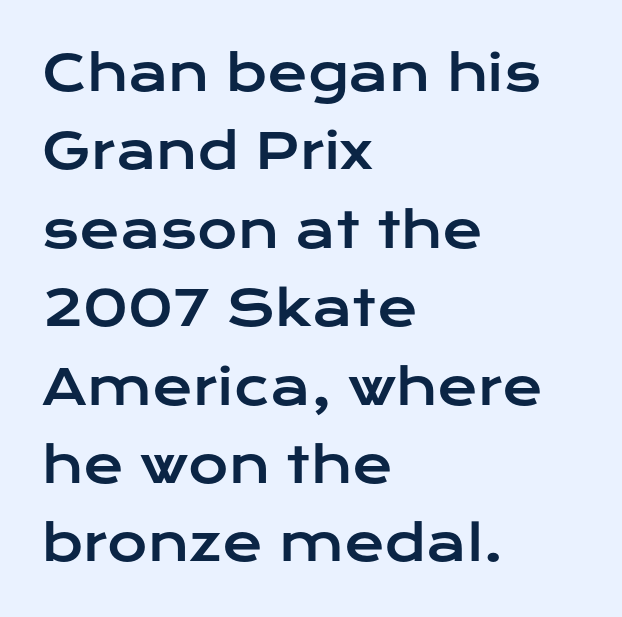
Q: Is the text italic (slanted)? A: No, it is upright.
Q: Is the typeface a serif or a sans-serif typeface? A: Sans-serif.
Q: Is the text underlined? A: No.
Q: How is the paragraph aligned? A: Left-aligned.
Q: Is the spacing between letters normal or unusually wide? A: Normal.
Q: Is the spacing between lines tight, normal or loose? A: Normal.
Q: Width (condensed, normal, or wide)? A: Wide.
Q: Stroke contrast? A: Low.
Q: x-height? A: Medium.
Q: Monospaced? A: No.
